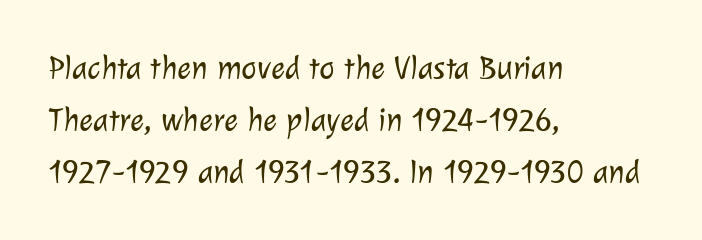
Q: Is the text bold? A: No.
Q: Is the typeface a serif or a sans-serif typeface? A: Sans-serif.
Q: Is the text underlined? A: No.
Q: How is the paragraph aligned? A: Left-aligned.
Q: Is the spacing between letters normal or unusually wide? A: Normal.
Q: Is the spacing between lines tight, normal or loose? A: Normal.
Q: Width (condensed, normal, or wide)? A: Normal.
Q: Stroke contrast? A: Low.
Q: x-height? A: Medium.
Q: Monospaced? A: No.
